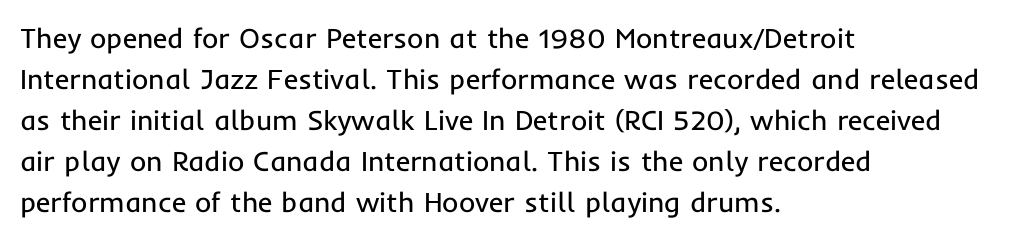
The image shows 28 px regular-weight sans-serif type, upright; set left-aligned, normal line spacing (1.46x), normal letter spacing, not underlined; low stroke contrast and a medium x-height.
